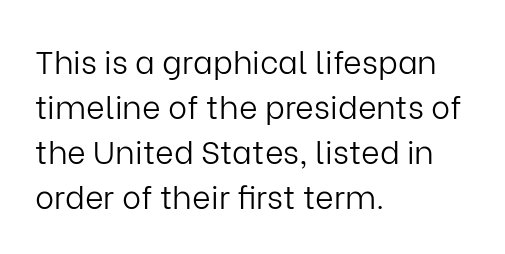
Q: Is the text bold? A: No.
Q: Is the text italic (slanted)? A: No, it is upright.
Q: Is the typeface a serif or a sans-serif typeface? A: Sans-serif.
Q: Is the text underlined? A: No.
Q: How is the paragraph aligned? A: Left-aligned.
Q: Is the spacing between letters normal or unusually wide? A: Normal.
Q: Is the spacing between lines tight, normal or loose? A: Normal.
Q: Width (condensed, normal, or wide)? A: Normal.
Q: Stroke contrast? A: Low.
Q: x-height? A: Medium.
Q: Monospaced? A: No.
